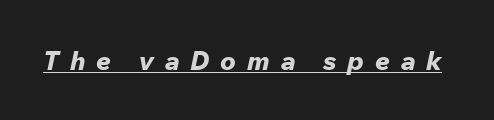
A continuous stroke trails under the words, as in a hyperlink. Does the lettering tilt? It does — this is italic. The letterforms stand isolated, each surrounded by extra space. These lines carry a lot of weight — the face is fully bold.
